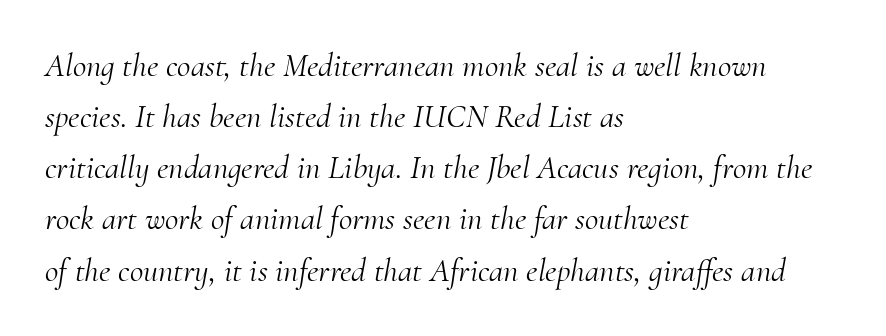
Q: Is the text bold? A: No.
Q: Is the text italic (slanted)? A: Yes, it leans right by about 10 degrees.
Q: Is the typeface a serif or a sans-serif typeface? A: Serif.
Q: Is the text underlined? A: No.
Q: How is the paragraph aligned? A: Left-aligned.
Q: Is the spacing between letters normal or unusually wide? A: Normal.
Q: Is the spacing between lines tight, normal or loose? A: Normal.
Q: Width (condensed, normal, or wide)? A: Normal.
Q: Stroke contrast? A: Medium.
Q: x-height? A: Small.
Q: Monospaced? A: No.
